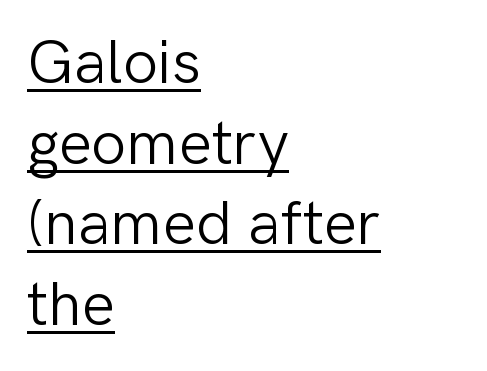
Varying glyph widths throughout — classic text-font behaviour. Evenly set lines give the paragraph a standard silhouette. The passage shown is not bold in any degree. Does a line run under the words? Yes, clearly.
